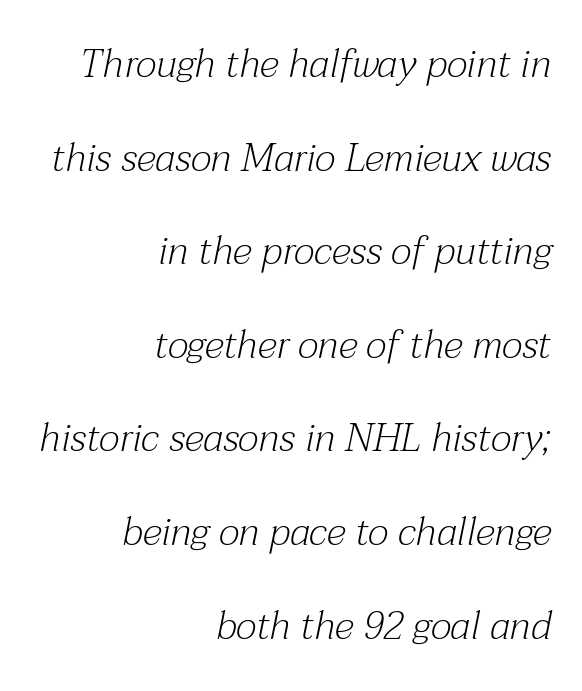
{"serif": "yes", "italic": "yes", "lean": "right", "slant_degrees": 12, "bold": "no", "weight": "light", "width": "normal", "stroke_contrast": "medium", "x_height": "medium", "monospaced": "no", "underline": "no", "align": "right", "line_spacing": "loose", "line_spacing_ratio": 2.4, "letter_spacing": "normal", "letter_spacing_em": 0.0, "glyph_px": 39}
